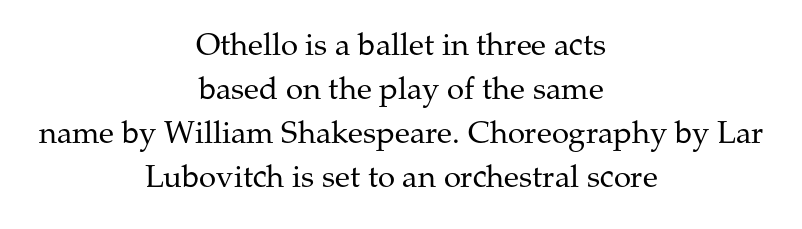
{"serif": "yes", "italic": "no", "bold": "no", "weight": "regular", "width": "normal", "stroke_contrast": "medium", "x_height": "medium", "monospaced": "no", "underline": "no", "align": "center", "line_spacing": "normal", "line_spacing_ratio": 1.42, "letter_spacing": "normal", "letter_spacing_em": 0.0, "glyph_px": 31}
